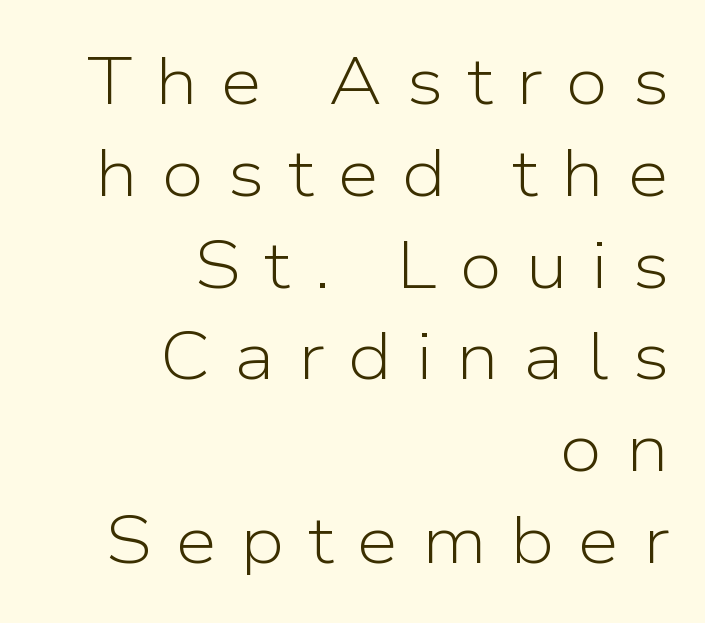
The image shows 67 px light sans-serif type, upright; set right-aligned, normal line spacing (1.37x), unusually wide letter spacing (+0.35 em), not underlined; low stroke contrast and a medium x-height.
